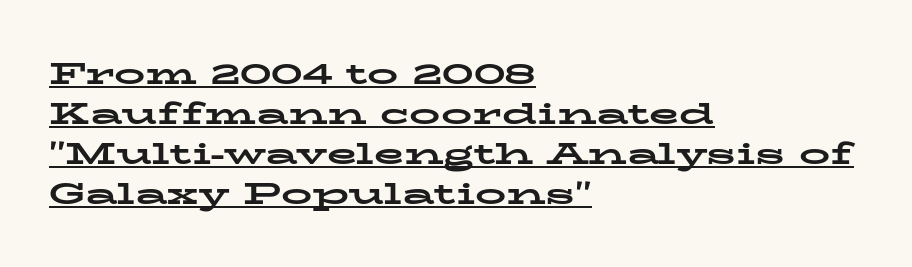
{"serif": "yes", "italic": "no", "bold": "yes", "weight": "bold", "width": "wide", "stroke_contrast": "low", "x_height": "medium", "monospaced": "no", "underline": "yes", "align": "left", "line_spacing": "normal", "line_spacing_ratio": 1.29, "letter_spacing": "normal", "letter_spacing_em": 0.0, "glyph_px": 31}
